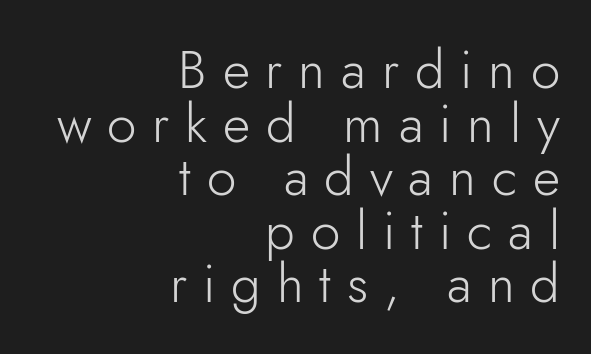
{"serif": "no", "italic": "no", "bold": "no", "weight": "light", "width": "normal", "stroke_contrast": "low", "x_height": "small", "monospaced": "no", "underline": "no", "align": "right", "line_spacing": "tight", "line_spacing_ratio": 1.01, "letter_spacing": "wide", "letter_spacing_em": 0.3, "glyph_px": 53}
